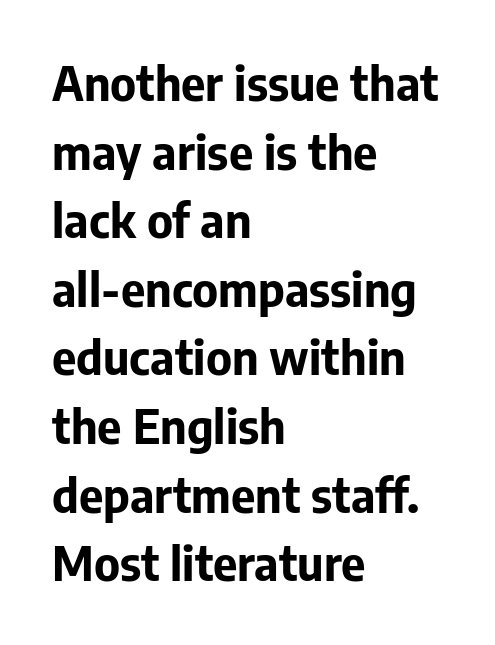
Q: Is the text bold? A: Yes.
Q: Is the text italic (slanted)? A: No, it is upright.
Q: Is the typeface a serif or a sans-serif typeface? A: Sans-serif.
Q: Is the text underlined? A: No.
Q: How is the paragraph aligned? A: Left-aligned.
Q: Is the spacing between letters normal or unusually wide? A: Normal.
Q: Is the spacing between lines tight, normal or loose? A: Normal.
Q: Width (condensed, normal, or wide)? A: Normal.
Q: Stroke contrast? A: Low.
Q: x-height? A: Medium.
Q: Monospaced? A: No.
